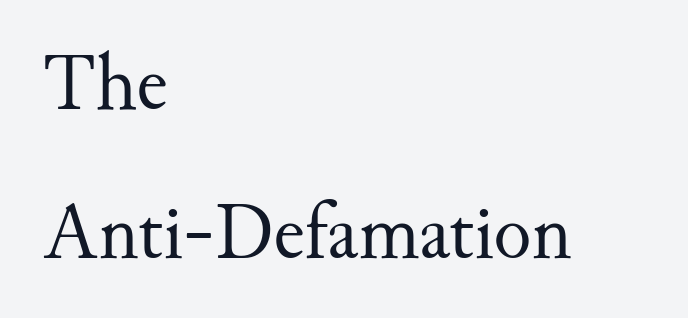
Q: Is the text bold? A: No.
Q: Is the text italic (slanted)? A: No, it is upright.
Q: Is the typeface a serif or a sans-serif typeface? A: Serif.
Q: Is the text underlined? A: No.
Q: How is the paragraph aligned? A: Left-aligned.
Q: Is the spacing between letters normal or unusually wide? A: Normal.
Q: Width (condensed, normal, or wide)? A: Normal.
Q: Stroke contrast? A: Medium.
Q: x-height? A: Small.
Q: Monospaced? A: No.
